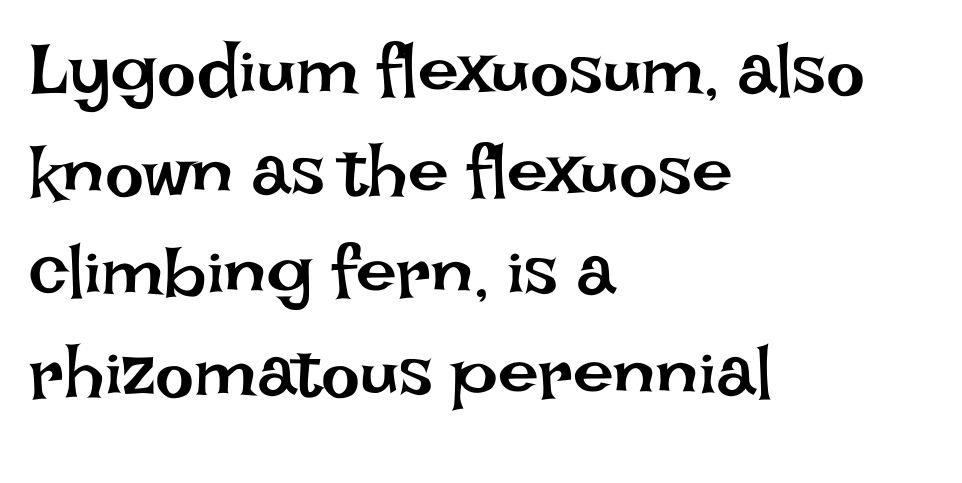
These lines are rendered in a variable-pitch font. Notice how descenders clear the ascenders below comfortably — that's standard leading. How are the letters spaced? Ordinarily, with no added tracking. Stroke mass is kept to a normal reading level or below. Every row of glyphs begins at an identical x-position on the left. Descenders are the only things crossing below the line.
